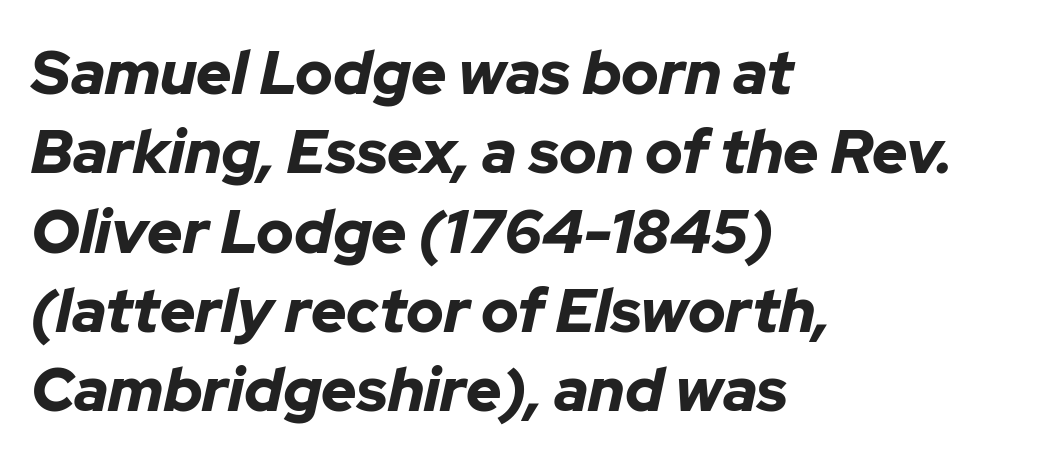
The line-height multiplier appears to be the usual default. Type without underlining. Typeset ragged right — the left edge is the straight one. Here the glyphs are tracked normally, forming tight word shapes.
